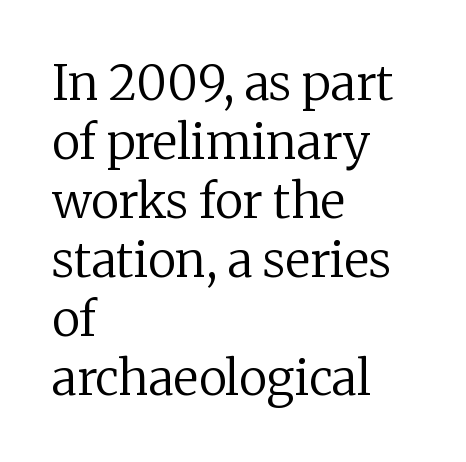
These lines are rendered in a variable-pitch font. The letters sit at their default tracking, neither squeezed nor spread. Does the copy run flush right? No — it runs flush left. The strokes are not fattened; the text isn't bold. Every stem runs plumb, perpendicular to the baseline.
